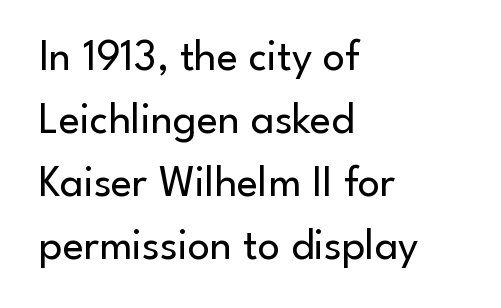
Q: Is the text bold? A: No.
Q: Is the text italic (slanted)? A: No, it is upright.
Q: Is the typeface a serif or a sans-serif typeface? A: Sans-serif.
Q: Is the text underlined? A: No.
Q: How is the paragraph aligned? A: Left-aligned.
Q: Is the spacing between letters normal or unusually wide? A: Normal.
Q: Is the spacing between lines tight, normal or loose? A: Normal.
Q: Width (condensed, normal, or wide)? A: Normal.
Q: Stroke contrast? A: Low.
Q: x-height? A: Small.
Q: Monospaced? A: No.
